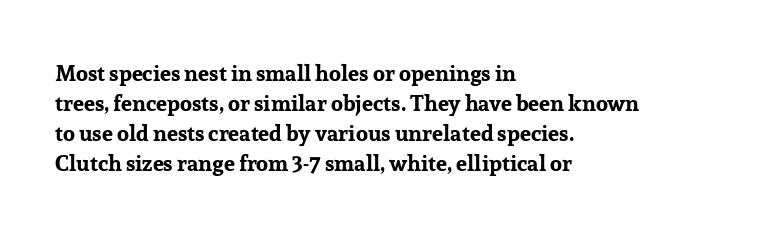
{"italic": "no", "bold": "yes", "underline": "no", "align": "left", "line_spacing": "normal", "line_spacing_ratio": 1.36, "letter_spacing": "normal", "letter_spacing_em": 0.0, "glyph_px": 22}
